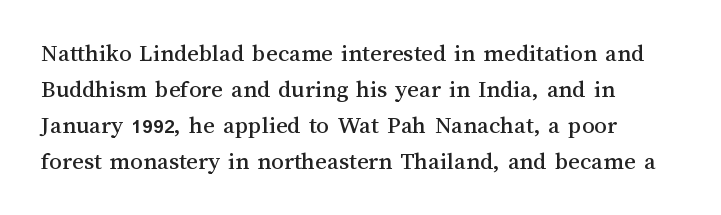
The image shows 25 px text type, upright; set left-aligned, normal line spacing (1.44x), normal letter spacing, not underlined.
